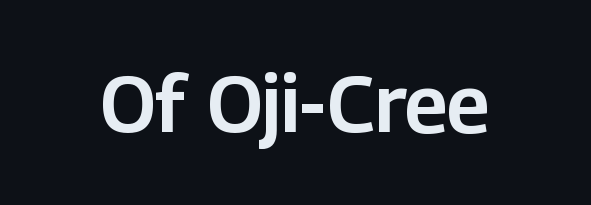
The image shows 79 px sans-serif type, upright; set normal letter spacing, not underlined; low stroke contrast and a medium x-height.
